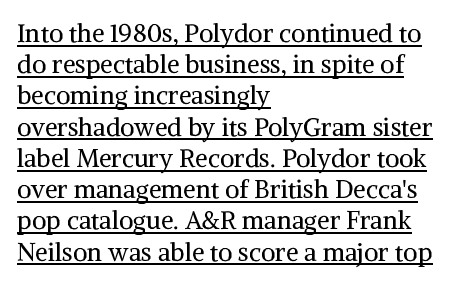
This sample carries an underscore along the baseline area. Teacher's note: observe the even left margin — that is flush-left alignment. The rows are spaced the way most documents space them. Every stem runs plumb, perpendicular to the baseline. Honestly, the letter spacing is just normal — you wouldn't notice it.
